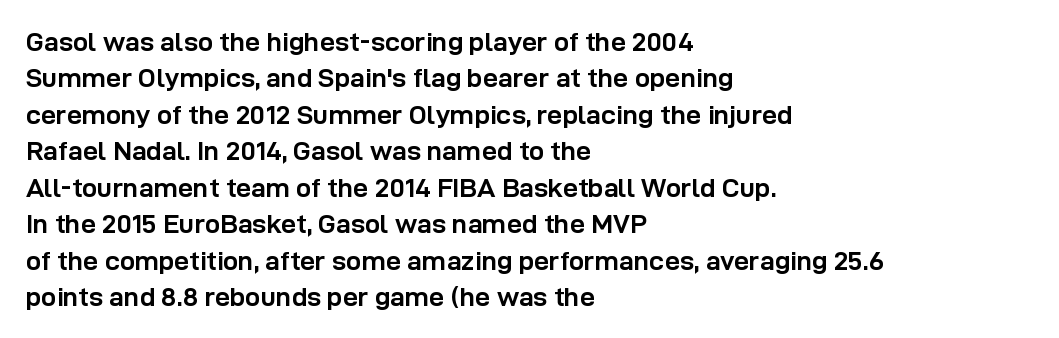
The lettering stays uniformly vertical, giving the passage a roman look. Letters rest on an invisible, unmarked baseline. This block has exactly the height ordinary leading produces. Spacing between characters is what you'd get straight out of the box. Notice how thick the strokes are: this is what a full bold looks like.
